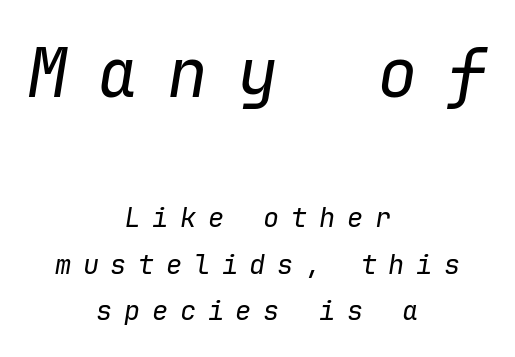
The image shows 68 px regular-weight type, italic (leaning right), monospaced; set centered, line spacing 1.73x, unusually wide letter spacing (+0.43 em), not underlined; the first (top) block is 2.52x larger; low stroke contrast and a medium x-height.
